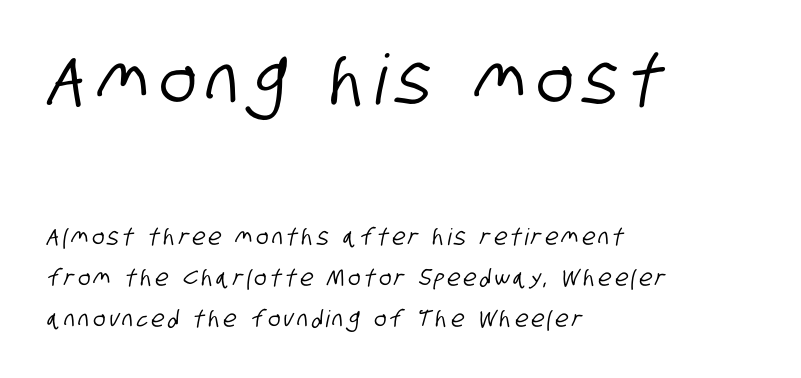
{"serif": "no", "width": "condensed", "stroke_contrast": "low", "x_height": "large", "monospaced": "no", "underline": "no", "align": "left", "line_spacing_ratio": 1.79, "larger_block": "first", "size_ratio": 3.0, "glyph_px": 69}
